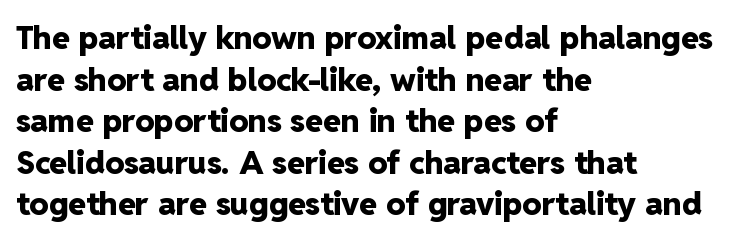
{"serif": "no", "italic": "no", "bold": "yes", "weight": "heavy", "width": "normal", "stroke_contrast": "low", "x_height": "medium", "monospaced": "no", "underline": "no", "align": "left", "line_spacing": "normal", "line_spacing_ratio": 1.3, "letter_spacing": "normal", "letter_spacing_em": 0.0, "glyph_px": 32}
